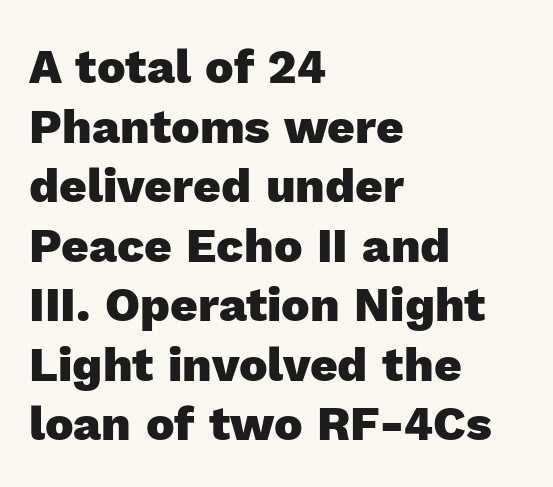
Look at the bottom of the vertical strokes: they stop flat, with no serifs. Descenders hang freely into open space. Looks like regular typesetting: each glyph gets only the width it needs. If you drew a ruler down the left edge, every line would touch it. If you drew a line through each stem, it would be perfectly vertical.
